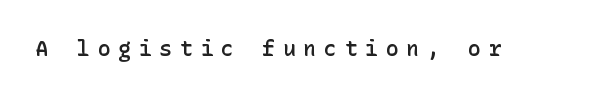
The image shows 21 px text type, upright; set unusually wide letter spacing (+0.38 em), not underlined.
